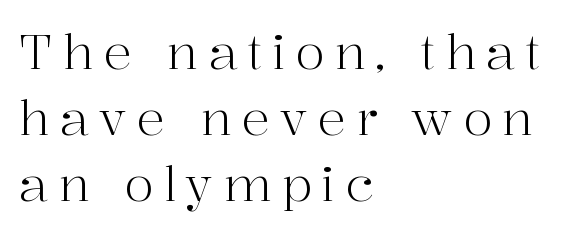
Line beginnings align vertically; line endings do not. The glyphs are unaccompanied by any horizontal stroke below them. A roman cut, with each character standing at attention. How are the letters spaced? Widely, with obvious added tracking.
